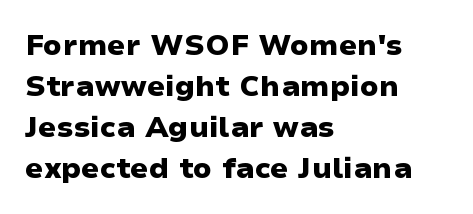
Q: Is the text bold? A: Yes.
Q: Is the text italic (slanted)? A: No, it is upright.
Q: Is the typeface a serif or a sans-serif typeface? A: Sans-serif.
Q: Is the text underlined? A: No.
Q: How is the paragraph aligned? A: Left-aligned.
Q: Is the spacing between letters normal or unusually wide? A: Normal.
Q: Is the spacing between lines tight, normal or loose? A: Normal.
Q: Width (condensed, normal, or wide)? A: Wide.
Q: Stroke contrast? A: Low.
Q: x-height? A: Medium.
Q: Monospaced? A: No.
